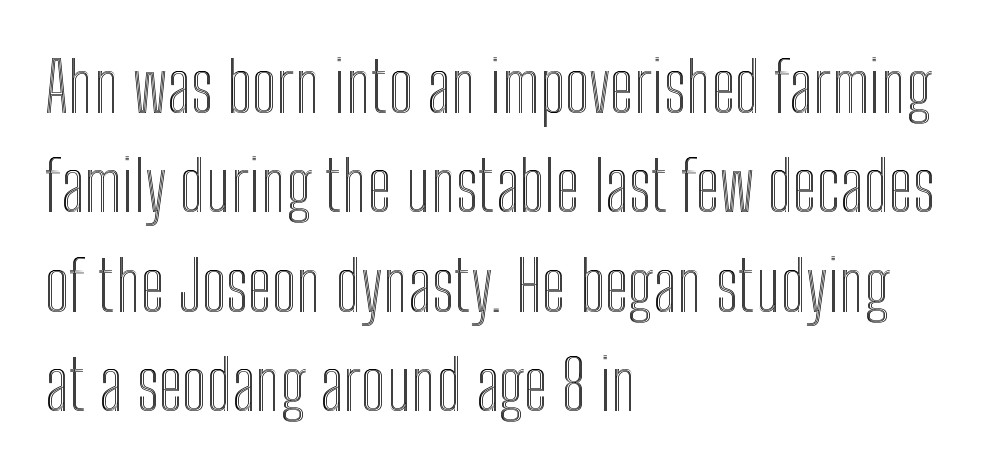
{"italic": "no", "width": "condensed", "x_height": "medium", "monospaced": "no", "underline": "no", "align": "left", "line_spacing": "normal", "line_spacing_ratio": 1.44, "letter_spacing": "normal", "letter_spacing_em": 0.0, "glyph_px": 69}
